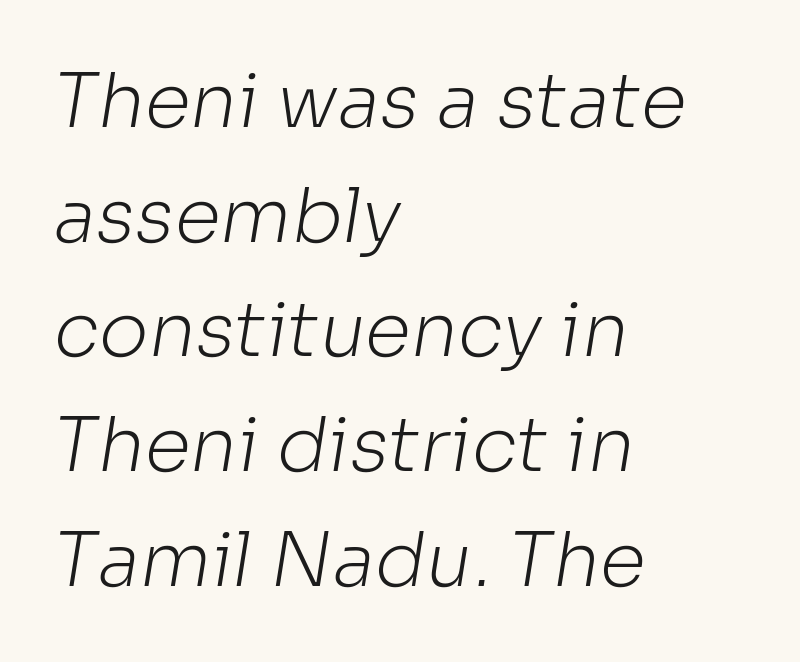
Q: Is the text bold? A: No.
Q: Is the typeface a serif or a sans-serif typeface? A: Sans-serif.
Q: Is the text underlined? A: No.
Q: How is the paragraph aligned? A: Left-aligned.
Q: Is the spacing between letters normal or unusually wide? A: Normal.
Q: Is the spacing between lines tight, normal or loose? A: Normal.
Q: Width (condensed, normal, or wide)? A: Normal.
Q: Stroke contrast? A: Low.
Q: x-height? A: Medium.
Q: Monospaced? A: No.
